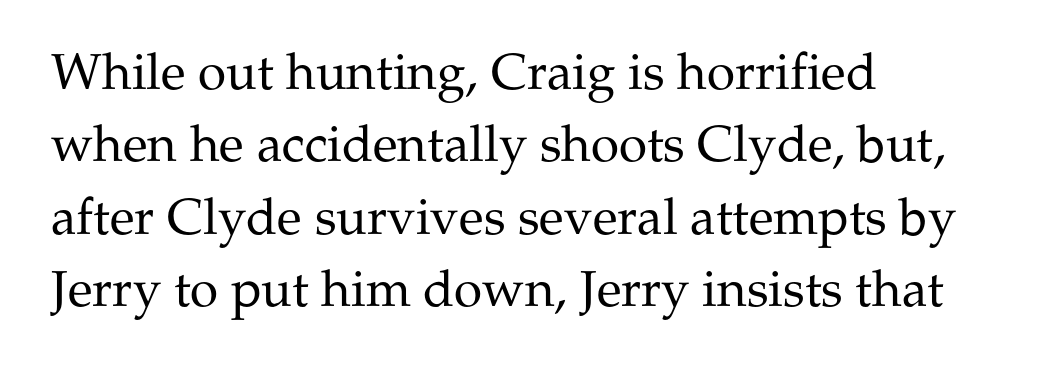
Evenly set lines give the paragraph a standard silhouette. The lettering stays uniformly vertical, giving the passage a roman look. No extra ink here — the face is not bold. Each row of text sits above clean, open space. Compared with typical body copy, the letter spacing here is the same. A classic flush-left, rag-right setting is used for this passage.
